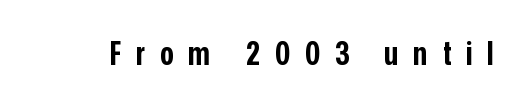
Regarding serifs, this sample does without them. Rendered with straight, roman letterforms. These lines have a slow, spaced-out rhythm from letter to letter. You could not count columns in this text — the font is proportionally spaced.
